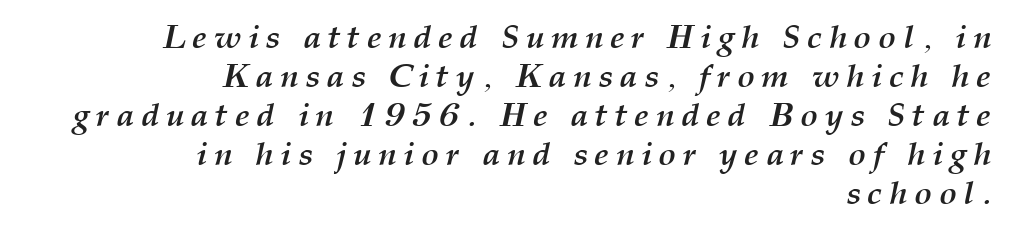
The image shows 33 px semibold type, italic (leaning right); set right-aligned, line spacing 1.18x, unusually wide letter spacing (+0.2 em), not underlined; medium stroke contrast and a medium x-height.
